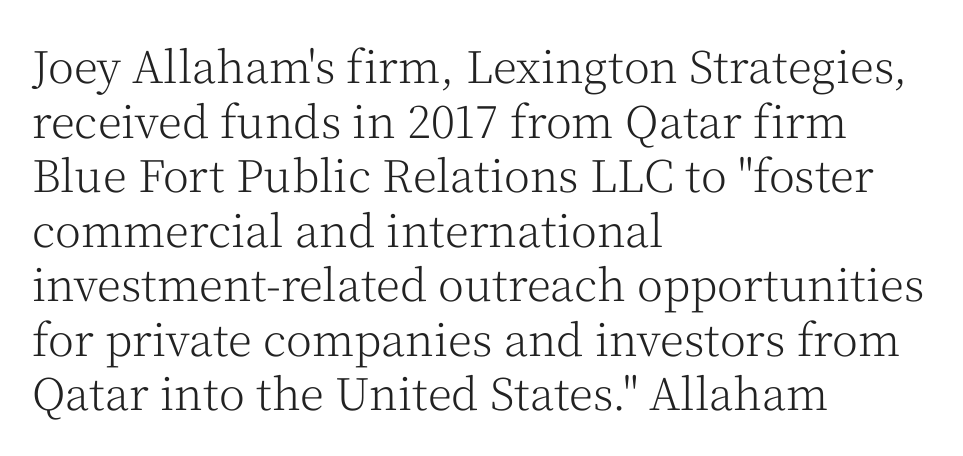
Here the glyphs are tracked normally, forming tight word shapes. Do the characters align in a grid? No, the font is proportional. Serifs: yes, visible at the terminals of the letterforms. Leftover space on each line is placed entirely after the last word. No italicization has been applied; the sample stays upright.
